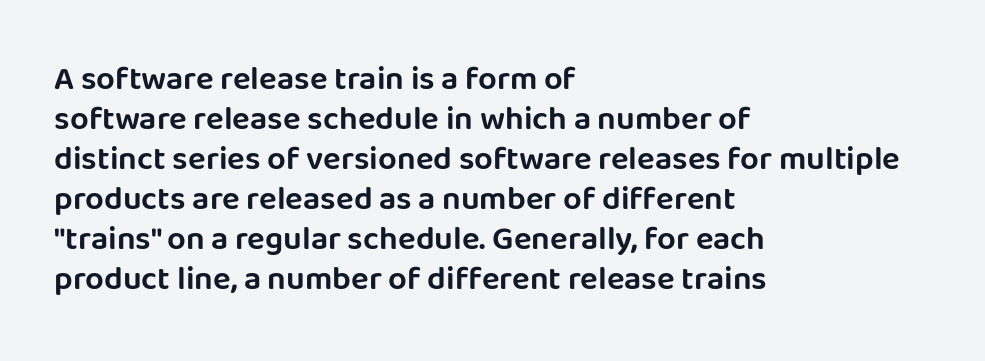
{"serif": "no", "italic": "no", "width": "normal", "stroke_contrast": "low", "x_height": "large", "monospaced": "no", "underline": "no", "align": "left", "line_spacing_ratio": 1.21, "letter_spacing": "normal", "letter_spacing_em": 0.0, "glyph_px": 33}
